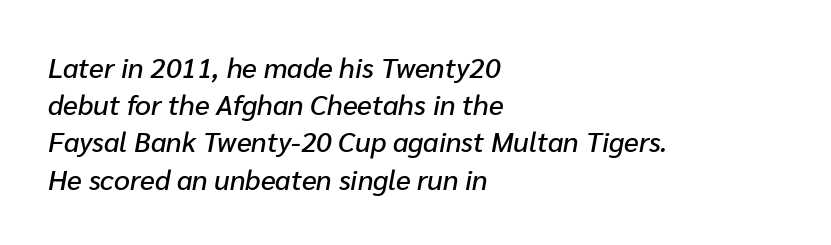
The passage shown is typed in a proportional face where columns would drift. Layout note: lines flush left. This rendering leaves character spacing at its baseline value. The lines sit at an ordinary, default distance from one another.
